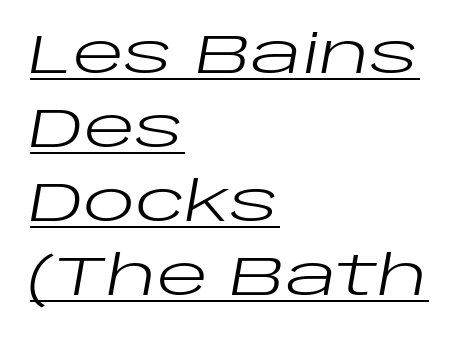
{"italic": "yes", "lean": "right", "slant_degrees": 10, "bold": "no", "weight": "regular", "width": "wide", "stroke_contrast": "low", "x_height": "large", "monospaced": "no", "underline": "yes", "align": "left", "line_spacing": "normal", "line_spacing_ratio": 1.37, "letter_spacing": "normal", "letter_spacing_em": 0.0, "glyph_px": 54}
